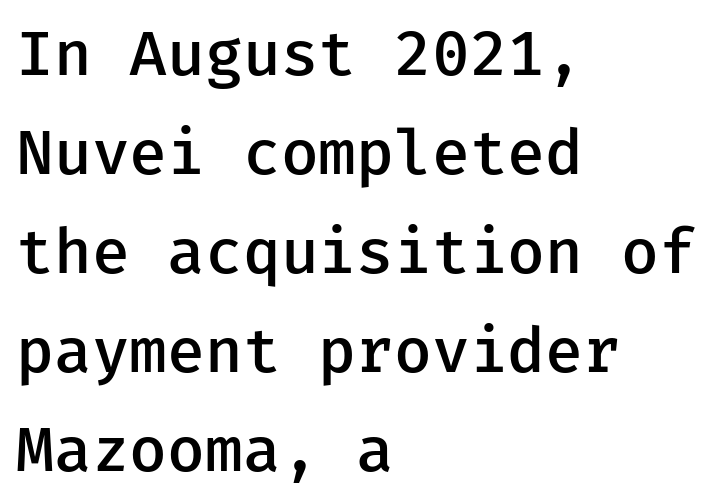
Plain, unruled lines of type. Horizontal bands of white between lines are of average thickness. The paragraph shown leans on its left margin. Slightly chunky letters — semibold, I'd say, not full bold. The letters sit at their default tracking, neither squeezed nor spread.
